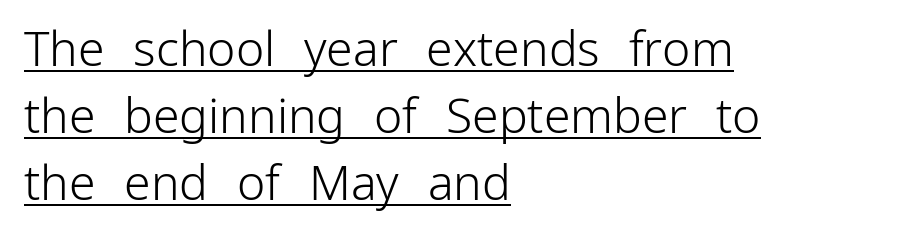
Q: Is the text bold? A: No.
Q: Is the text italic (slanted)? A: No, it is upright.
Q: Is the typeface a serif or a sans-serif typeface? A: Sans-serif.
Q: Is the text underlined? A: Yes.
Q: How is the paragraph aligned? A: Left-aligned.
Q: Is the spacing between letters normal or unusually wide? A: Normal.
Q: Is the spacing between lines tight, normal or loose? A: Normal.
Q: Width (condensed, normal, or wide)? A: Normal.
Q: Stroke contrast? A: Low.
Q: x-height? A: Medium.
Q: Monospaced? A: No.
